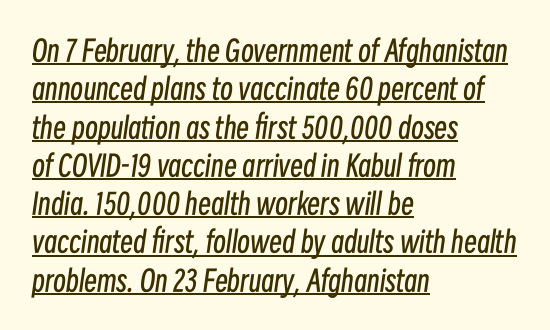
{"italic": "yes", "lean": "right", "slant_degrees": 8, "bold": "no", "weight": "regular", "width": "condensed", "stroke_contrast": "low", "x_height": "medium", "monospaced": "no", "underline": "yes", "align": "left", "line_spacing": "normal", "line_spacing_ratio": 1.32, "letter_spacing": "normal", "letter_spacing_em": 0.0, "glyph_px": 29}
